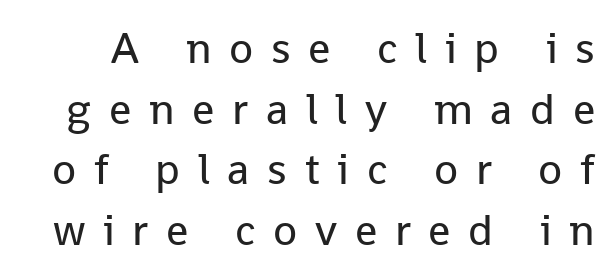
The image shows 44 px regular-weight sans-serif type, upright; set normal line spacing (1.38x), unusually wide letter spacing (+0.4 em), not underlined; low stroke contrast and a medium x-height.
